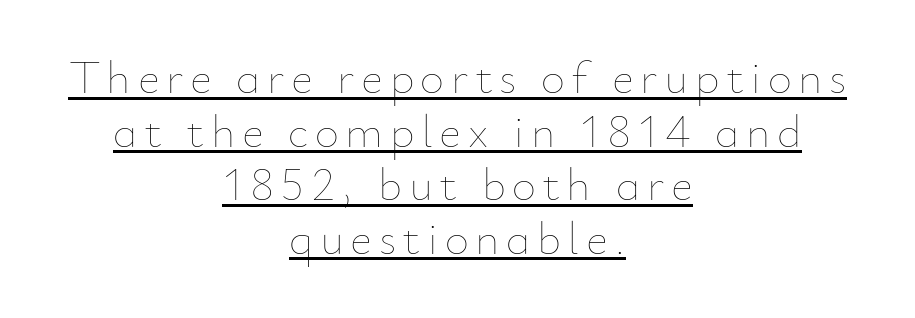
Q: Is the text bold? A: No.
Q: Is the text italic (slanted)? A: No, it is upright.
Q: Is the text underlined? A: Yes.
Q: How is the paragraph aligned? A: Centered.
Q: Is the spacing between lines tight, normal or loose? A: Tight.
Q: Width (condensed, normal, or wide)? A: Normal.
Q: Stroke contrast? A: Low.
Q: x-height? A: Small.
Q: Monospaced? A: No.
